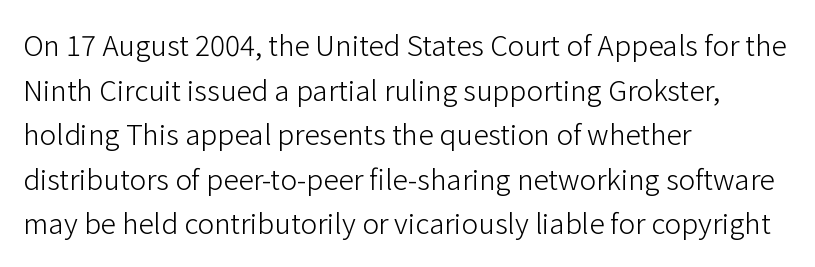
The image shows 28 px light sans-serif type, upright; set left-aligned, normal line spacing (1.59x), normal letter spacing, not underlined; low stroke contrast and a medium x-height.
